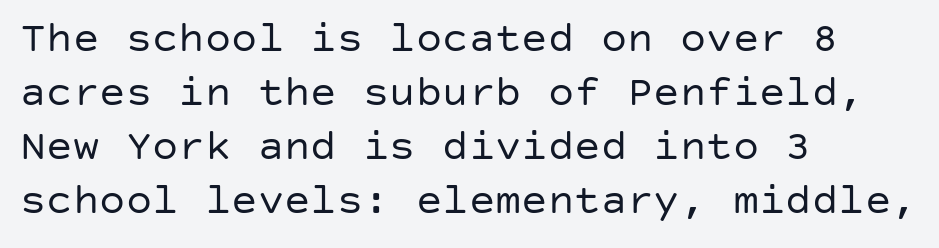
The image shows 44 px regular-weight sans-serif type, upright; set left-aligned, line spacing 1.23x, normal letter spacing, not underlined; low stroke contrast and a large x-height.
